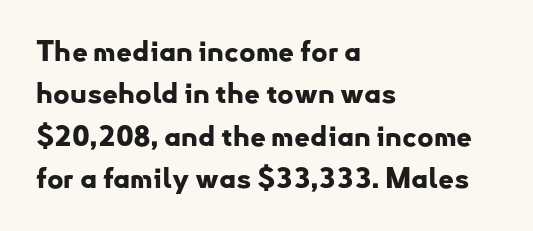
{"serif": "no", "italic": "no", "bold": "yes", "weight": "bold", "width": "normal", "stroke_contrast": "low", "x_height": "small", "monospaced": "no", "underline": "no", "align": "left", "line_spacing": "normal", "line_spacing_ratio": 1.51, "letter_spacing": "normal", "letter_spacing_em": 0.0, "glyph_px": 28}
